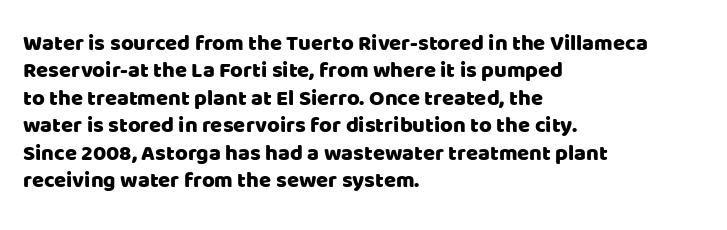
Letter spacing: default. Words float on clear page, feet unadorned. Every stem runs plumb, perpendicular to the baseline. Is there much room between lines? A standard amount, neither cramped nor airy. Reading down the block, your eye returns to a fixed left position each line.
